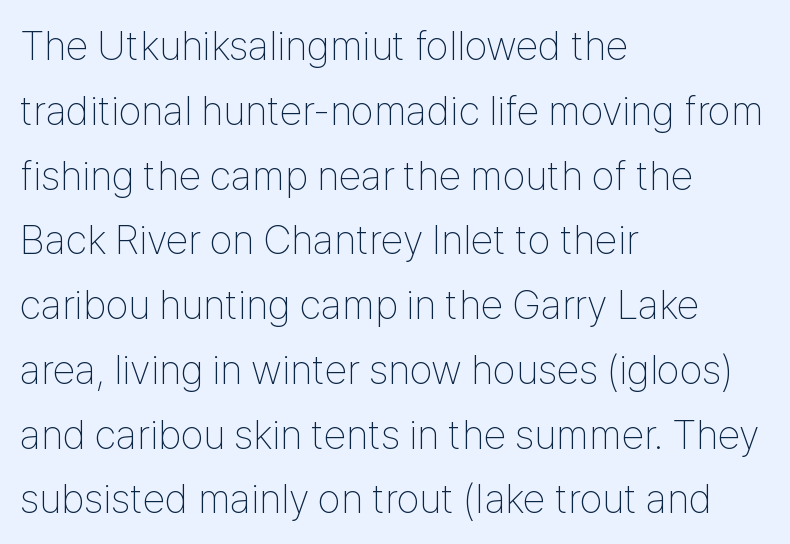
Is the block centered? No — it sits flush against the left margin. Looks like regular typesetting: each glyph gets only the width it needs. Check where the strokes stop: nothing finishes them off — pure sans. A typesetter would mark this as roman, not italic. These lines keep a tight, regular rhythm from letter to letter. Weight: not bold — regular or lighter.
